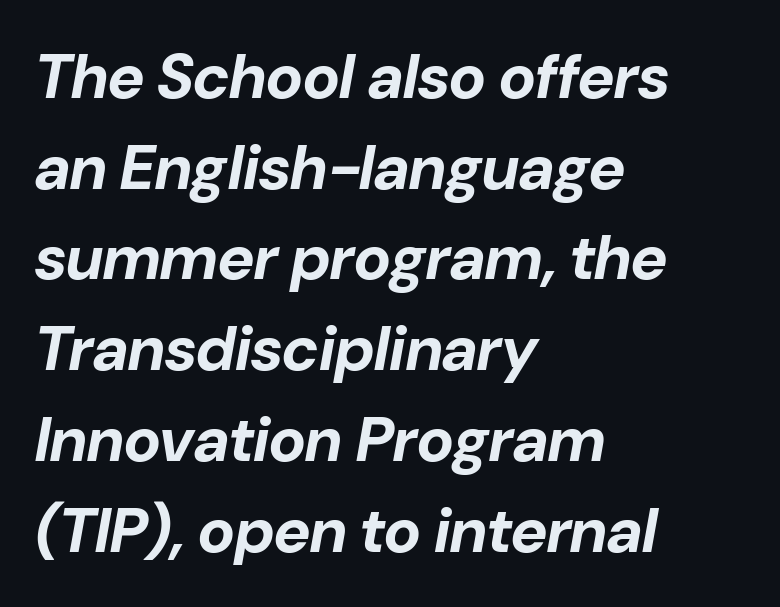
Here the designer chose a conventional face with non-uniform glyph widths. Each word holds together tightly as a unit, with standard inter-letter gaps. Has an underline been added? It has not. How would I describe the line gaps? Plain and ordinary. The letters are bold, with thick, heavy strokes. If you drew a ruler down the left edge, every line would touch it.
